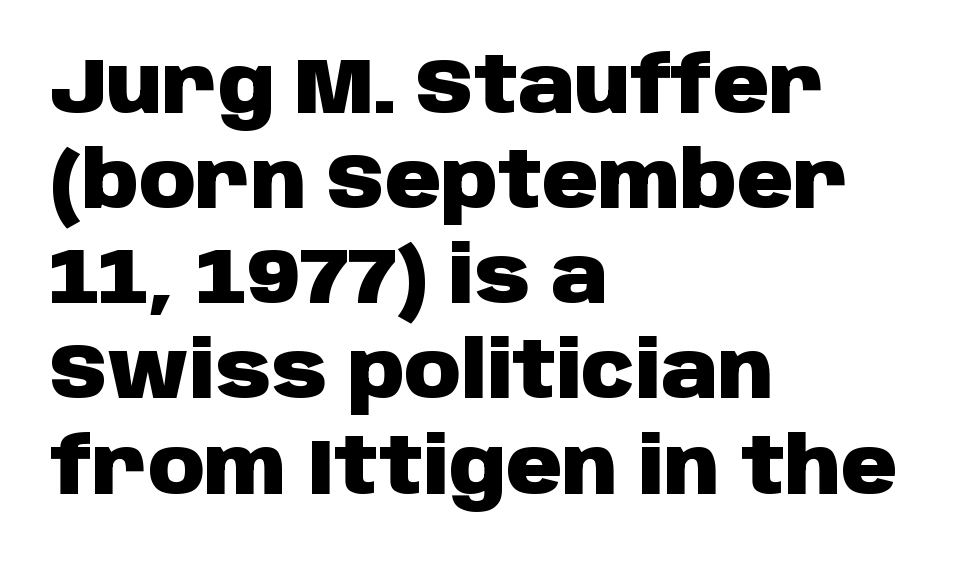
The image shows 78 px heavy sans-serif type, upright; set left-aligned, line spacing 1.22x, normal letter spacing, not underlined; low stroke contrast and a large x-height.
